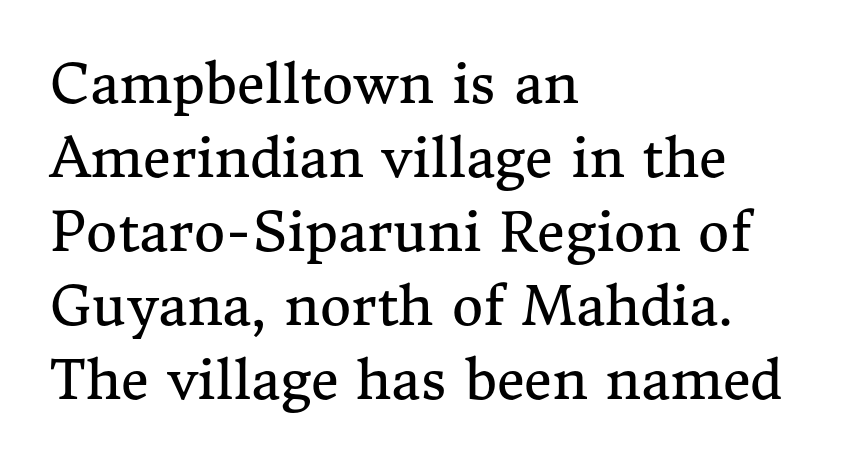
The image shows 54 px regular-weight serif type, upright; set left-aligned, normal line spacing (1.37x), normal letter spacing, not underlined; medium stroke contrast and a medium x-height.
